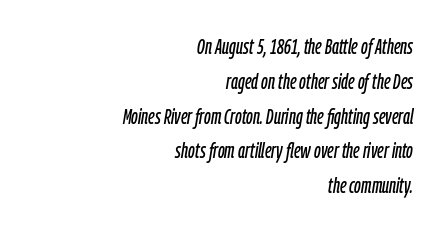
{"italic": "yes", "lean": "right", "slant_degrees": 9, "underline": "no", "align": "right", "line_spacing": "normal", "line_spacing_ratio": 1.58, "letter_spacing": "normal", "letter_spacing_em": 0.0, "glyph_px": 22}
